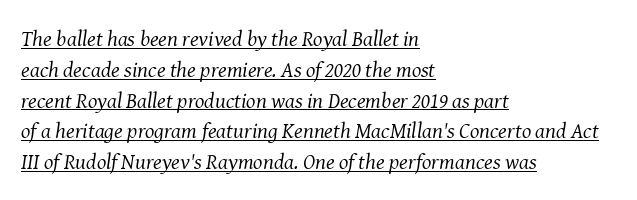
The image shows 22 px text type, italic (leaning right); set left-aligned, normal line spacing (1.4x), normal letter spacing, underlined.
